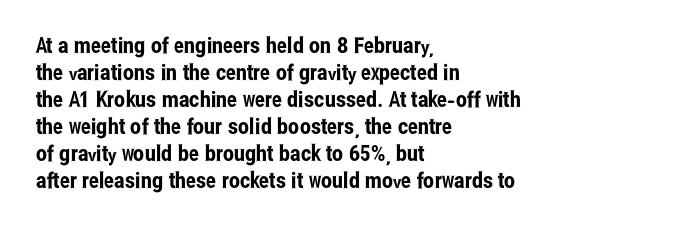
Q: Is the text italic (slanted)? A: No, it is upright.
Q: Is the text underlined? A: No.
Q: How is the paragraph aligned? A: Left-aligned.
Q: Is the spacing between letters normal or unusually wide? A: Normal.
